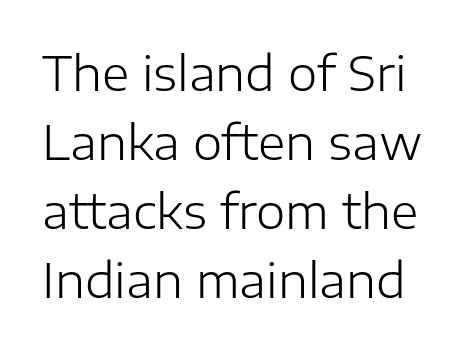
Q: Is the text bold? A: No.
Q: Is the text italic (slanted)? A: No, it is upright.
Q: Is the typeface a serif or a sans-serif typeface? A: Sans-serif.
Q: Is the text underlined? A: No.
Q: Is the spacing between letters normal or unusually wide? A: Normal.
Q: Is the spacing between lines tight, normal or loose? A: Normal.
Q: Width (condensed, normal, or wide)? A: Normal.
Q: Stroke contrast? A: Low.
Q: x-height? A: Medium.
Q: Monospaced? A: No.
